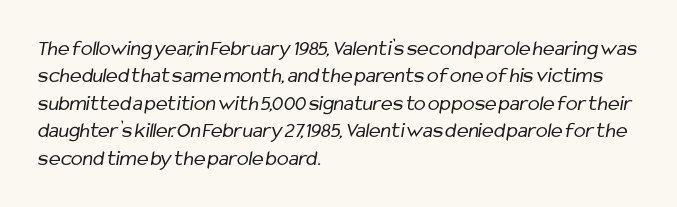
Students, note that the glyphs here touch the page at normal intervals. Honestly, the row spacing looks completely unremarkable. On a weight scale, this lands at 450 or below. Glance below the letters and you will spot only blank space.
